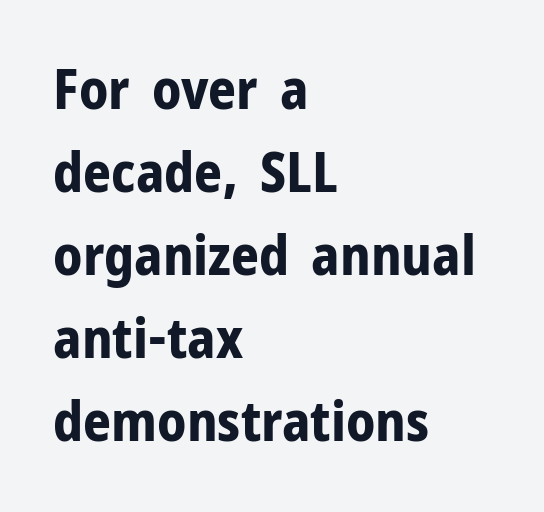
Here the designer chose a conventional face with non-uniform glyph widths. The type is set solid horizontally, with unmodified tracking. Check the space under the baseline: it is left empty. The typography opts for an upright posture over an oblique one. The passage shown is typeset with a sans-serif family.
